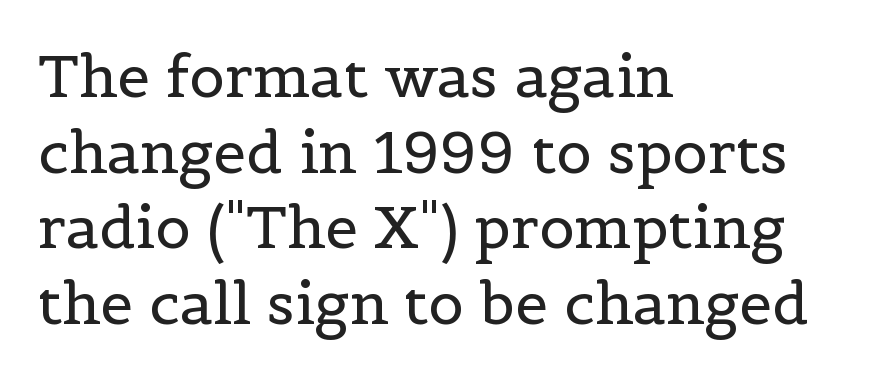
{"serif": "yes", "italic": "no", "bold": "no", "weight": "regular", "width": "normal", "x_height": "medium", "monospaced": "no", "underline": "no", "align": "left", "line_spacing": "normal", "line_spacing_ratio": 1.28, "letter_spacing": "normal", "letter_spacing_em": 0.0, "glyph_px": 59}
